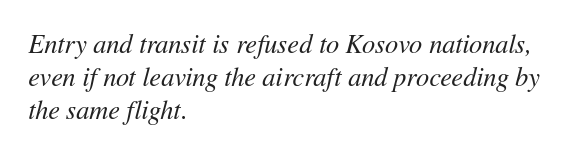
The strokes are not fattened; the text isn't bold. Look at the tracking — it's just the regular setting, nothing added. The rendering anchors every line to the left-hand side. Each row of text sits above clean, open space. How would I describe the line gaps? Plain and ordinary. The passage shown leans; its letterforms are oblique.
